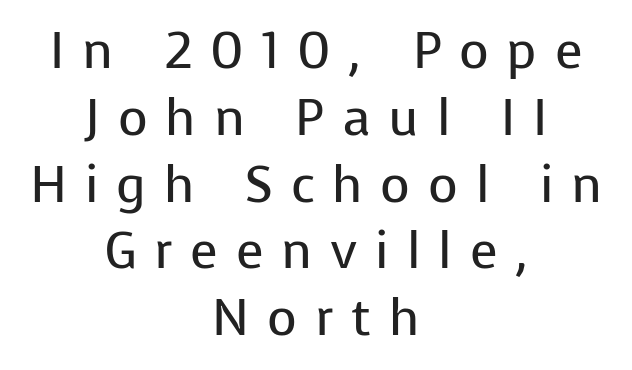
In terms of letterform style, serifs are entirely absent. Here the designer chose a conventional face with non-uniform glyph widths. The passage is arranged like a title page — every line centered. Honestly, the row spacing looks completely unremarkable. Weight: in the light-to-regular range. Does the lettering tilt? It doesn't — this is upright.
